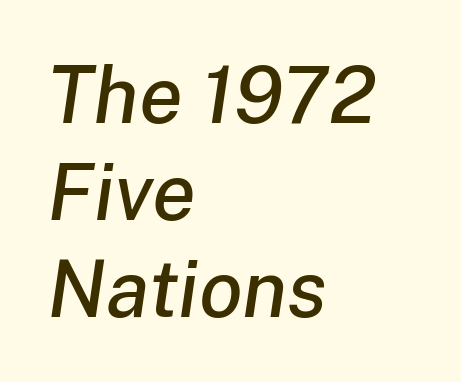
Q: Is the text italic (slanted)? A: Yes, it leans right by about 8 degrees.
Q: Is the text underlined? A: No.
Q: How is the paragraph aligned? A: Left-aligned.
Q: Is the spacing between letters normal or unusually wide? A: Normal.
Q: Width (condensed, normal, or wide)? A: Normal.
Q: Stroke contrast? A: Low.
Q: x-height? A: Medium.
Q: Monospaced? A: No.
